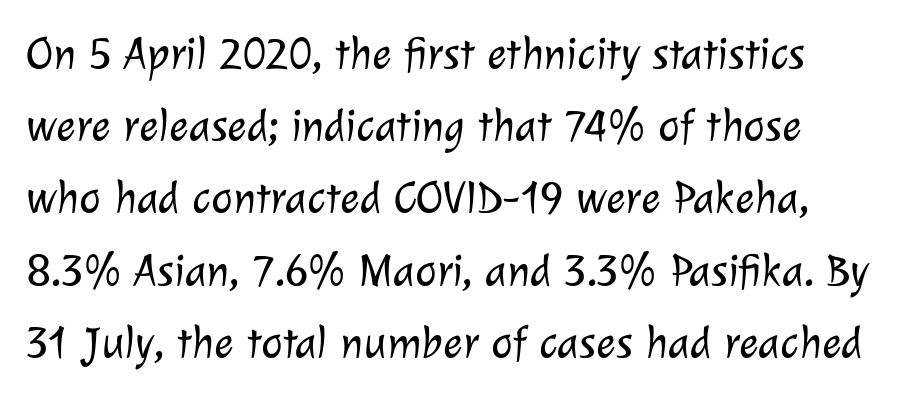
Q: Is the text bold? A: No.
Q: Is the typeface a serif or a sans-serif typeface? A: Sans-serif.
Q: Is the text underlined? A: No.
Q: Is the spacing between letters normal or unusually wide? A: Normal.
Q: Is the spacing between lines tight, normal or loose? A: Normal.
Q: Width (condensed, normal, or wide)? A: Normal.
Q: Stroke contrast? A: Low.
Q: x-height? A: Medium.
Q: Monospaced? A: No.
